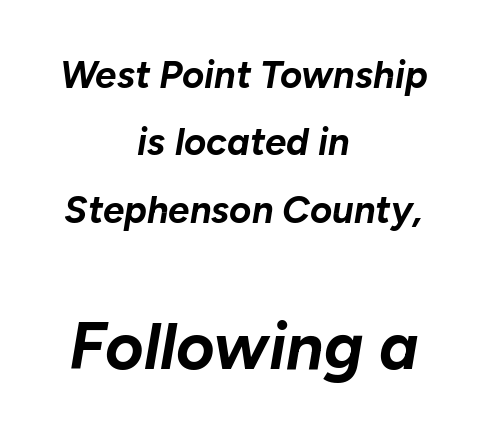
{"italic": "yes", "lean": "right", "slant_degrees": 10, "bold": "yes", "weight": "bold", "width": "normal", "stroke_contrast": "low", "x_height": "medium", "monospaced": "no", "underline": "no", "align": "center", "line_spacing_ratio": 1.77, "letter_spacing": "normal", "letter_spacing_em": 0.0, "larger_block": "second", "size_ratio": 1.74, "glyph_px": 66}
